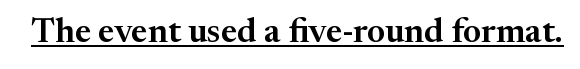
Q: Is the text italic (slanted)? A: No, it is upright.
Q: Is the typeface a serif or a sans-serif typeface? A: Serif.
Q: Is the text underlined? A: Yes.
Q: Is the spacing between letters normal or unusually wide? A: Normal.
Q: Width (condensed, normal, or wide)? A: Normal.
Q: Stroke contrast? A: Medium.
Q: x-height? A: Medium.
Q: Monospaced? A: No.
